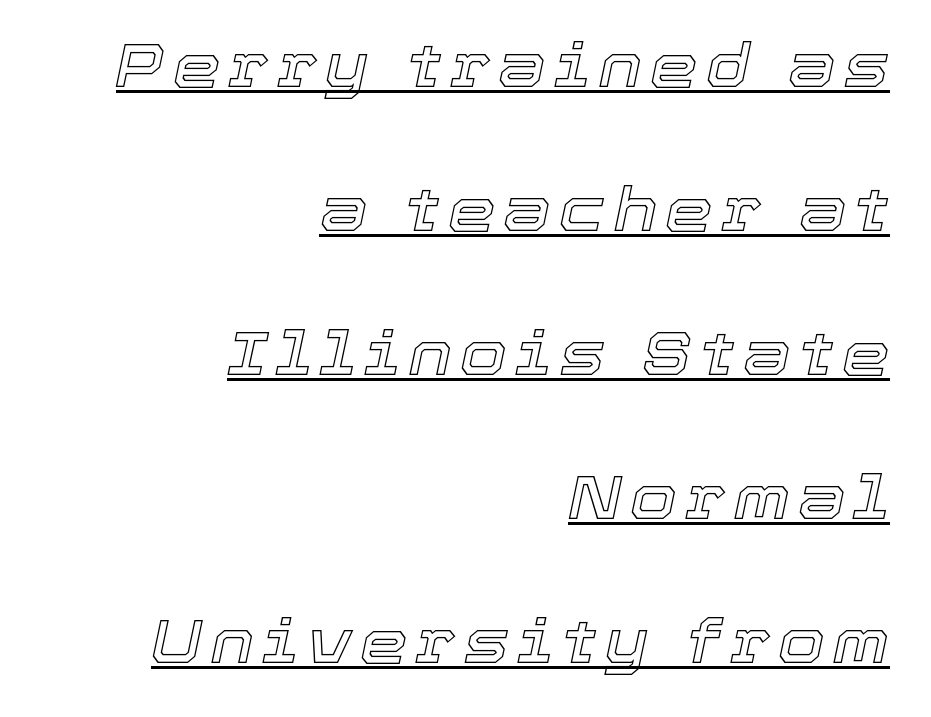
Q: Is the text italic (slanted)? A: Yes, it leans right by about 12 degrees.
Q: Is the text underlined? A: Yes.
Q: How is the paragraph aligned? A: Right-aligned.
Q: Is the spacing between lines tight, normal or loose? A: Loose.
Q: Width (condensed, normal, or wide)? A: Normal.
Q: x-height? A: Medium.
Q: Monospaced? A: No.
